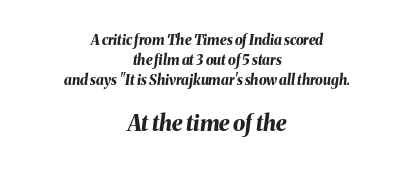
Q: Is the text bold? A: Yes.
Q: Is the text italic (slanted)? A: Yes, it leans right by about 8 degrees.
Q: Is the text underlined? A: No.
Q: How is the paragraph aligned? A: Centered.
Q: Is the spacing between letters normal or unusually wide? A: Normal.
Q: Is the spacing between lines tight, normal or loose? A: Normal.
Q: Which block of text is set in a larger size, the first (top) or the second (bottom)? A: The second (bottom) one.
